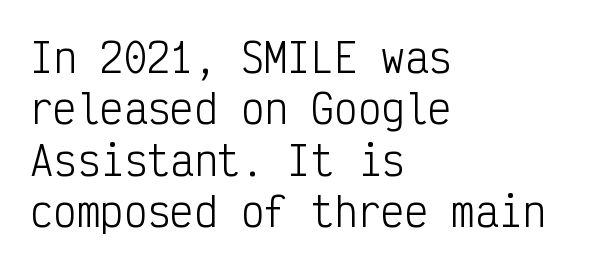
{"serif": "no", "italic": "no", "bold": "no", "weight": "light", "width": "condensed", "stroke_contrast": "low", "x_height": "medium", "monospaced": "yes", "underline": "no", "align": "left", "line_spacing": "normal", "line_spacing_ratio": 1.32, "letter_spacing": "normal", "letter_spacing_em": 0.0, "glyph_px": 39}
